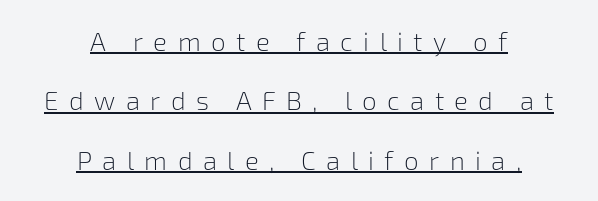
The rendered words wear a rule along their underside. Look at the tracking — it's clearly loosened, letters drifting apart. Both edges are ragged and mirror each other, which tells us the setting is centered. When letters stand straight like this, we call the style roman or upright. No heavy texture on the line: the type isn't bold.
